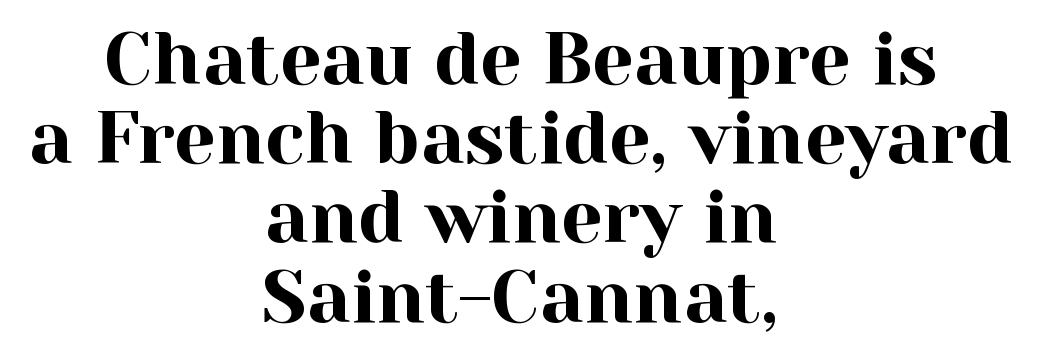
Q: Is the text italic (slanted)? A: No, it is upright.
Q: Is the typeface a serif or a sans-serif typeface? A: Serif.
Q: Is the text underlined? A: No.
Q: How is the paragraph aligned? A: Centered.
Q: Is the spacing between letters normal or unusually wide? A: Normal.
Q: Is the spacing between lines tight, normal or loose? A: Tight.
Q: Width (condensed, normal, or wide)? A: Normal.
Q: x-height? A: Medium.
Q: Monospaced? A: No.
